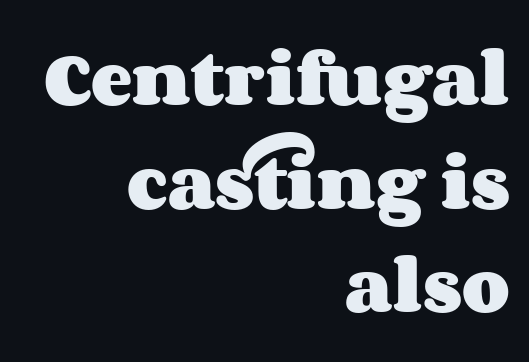
Line endings align vertically; line beginnings do not. Ordinary non-slanted type is in use. Lines of text with bare space underneath. Does the leading feel generous? No, just average. The horizontal fit of the characters is conventional and even.
